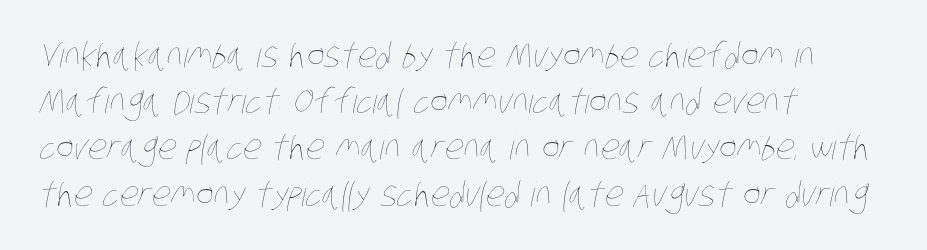
Proportional: the letters do not fall into vertical columns. Any mark beneath the type? The region is blank. The characters are drawn with everyday or finer stroke widths. Honestly, the row spacing looks completely unremarkable. The rendering anchors every line to the left-hand side. Tracking here is standard; glyphs follow each other at the usual distance.
